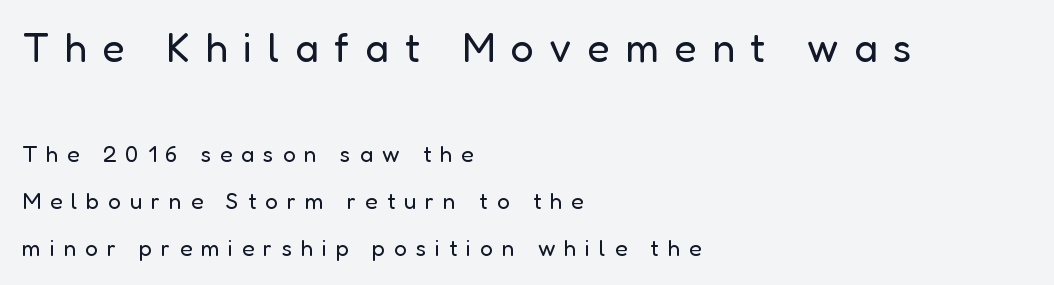
The image shows 41 px regular-weight sans-serif type, upright; set left-aligned, loose line spacing (2.05x), unusually wide letter spacing (+0.38 em), not underlined; the first (top) block is 1.78x larger; low stroke contrast and a medium x-height.
